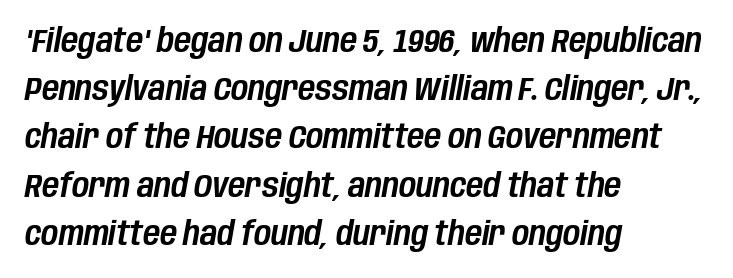
{"italic": "yes", "lean": "right", "slant_degrees": 10, "width": "condensed", "stroke_contrast": "low", "x_height": "large", "monospaced": "no", "underline": "no", "align": "left", "line_spacing": "normal", "line_spacing_ratio": 1.46, "letter_spacing": "normal", "letter_spacing_em": 0.0, "glyph_px": 33}
